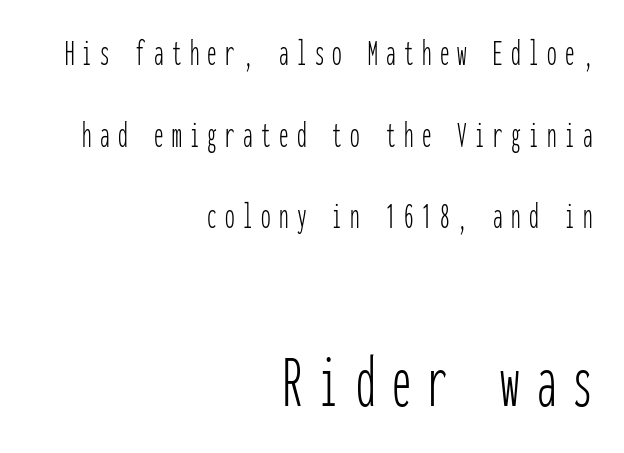
The image shows 77 px thin, condensed sans-serif type, upright, monospaced; set right-aligned, loose line spacing (2.15x), unusually wide letter spacing (+0.22 em), not underlined; the second (bottom) block is 2.03x larger; low stroke contrast and a medium x-height.
